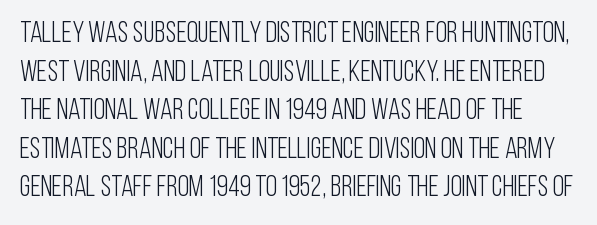
The image shows 29 px light, condensed sans-serif type, upright; set normal line spacing (1.33x), normal letter spacing, not underlined; low stroke contrast and a large x-height.
